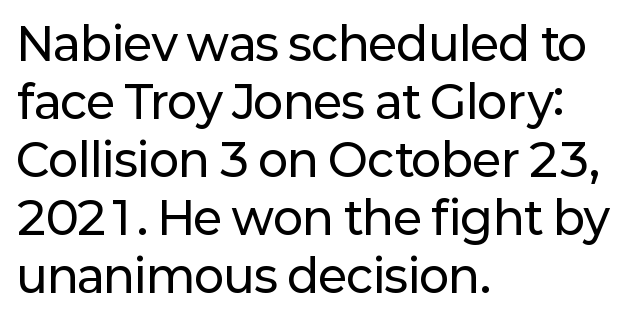
The image shows 45 px sans-serif type, upright; set left-aligned, normal line spacing (1.29x), normal letter spacing, not underlined; low stroke contrast and a medium x-height.
